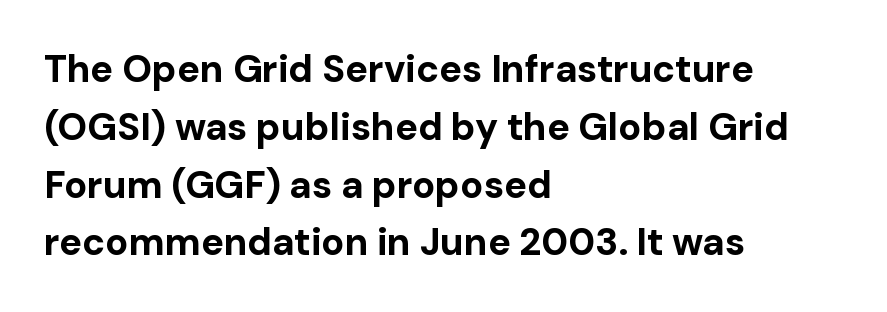
Q: Is the text bold? A: Yes.
Q: Is the text italic (slanted)? A: No, it is upright.
Q: Is the typeface a serif or a sans-serif typeface? A: Sans-serif.
Q: Is the text underlined? A: No.
Q: How is the paragraph aligned? A: Left-aligned.
Q: Is the spacing between letters normal or unusually wide? A: Normal.
Q: Is the spacing between lines tight, normal or loose? A: Normal.
Q: Width (condensed, normal, or wide)? A: Normal.
Q: Stroke contrast? A: Low.
Q: x-height? A: Medium.
Q: Monospaced? A: No.
